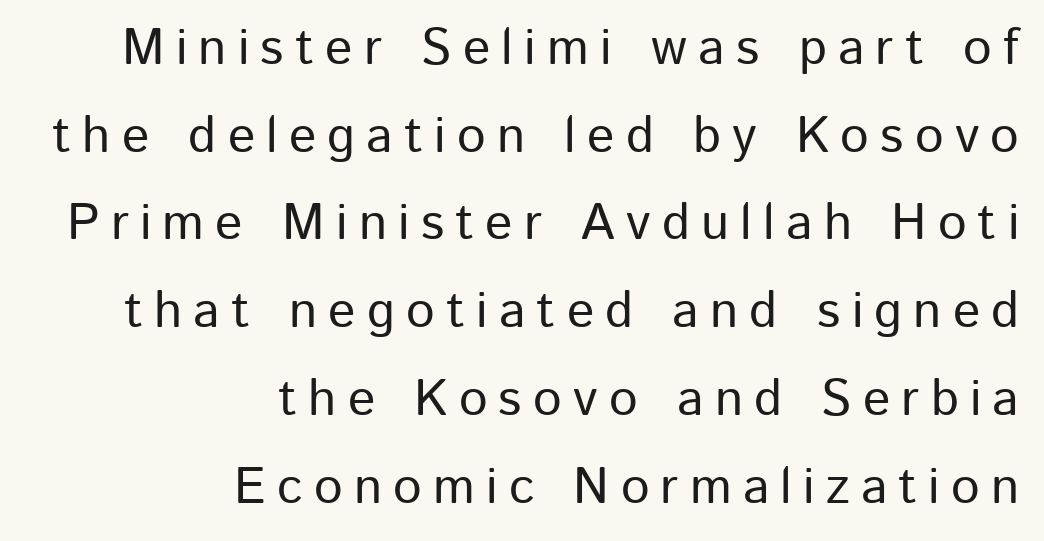
Q: Is the text italic (slanted)? A: No, it is upright.
Q: Is the typeface a serif or a sans-serif typeface? A: Sans-serif.
Q: Is the text underlined? A: No.
Q: How is the paragraph aligned? A: Right-aligned.
Q: Is the spacing between letters normal or unusually wide? A: Unusually wide.
Q: Width (condensed, normal, or wide)? A: Normal.
Q: Stroke contrast? A: Low.
Q: x-height? A: Medium.
Q: Monospaced? A: No.
